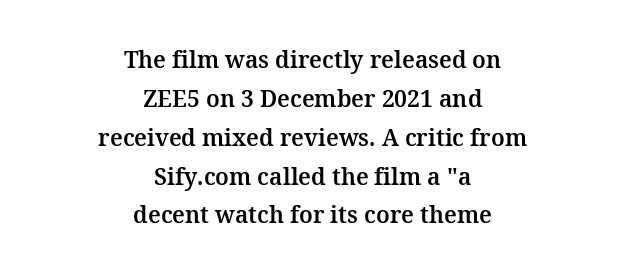
Notice how descenders clear the ascenders below comfortably — that's standard leading. The lettering holds an erect, upright posture throughout. Layout note: lines centered. The words here are not underlined. Tracking here is standard; glyphs follow each other at the usual distance.
